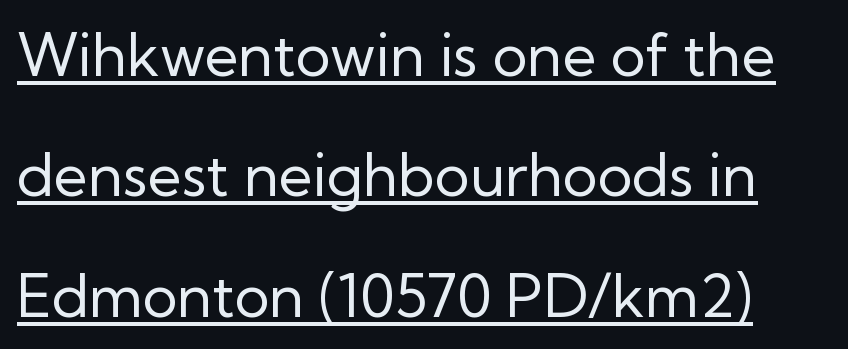
The image shows 59 px regular-weight sans-serif type, upright; set loose line spacing (2.04x), normal letter spacing, underlined; low stroke contrast and a medium x-height.
